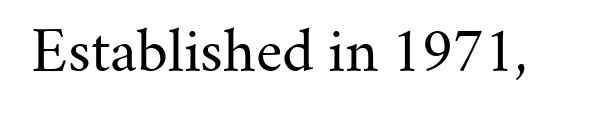
{"serif": "yes", "italic": "no", "bold": "no", "weight": "regular", "width": "normal", "stroke_contrast": "medium", "x_height": "small", "monospaced": "no", "underline": "no", "letter_spacing": "normal", "letter_spacing_em": 0.0, "glyph_px": 55}
